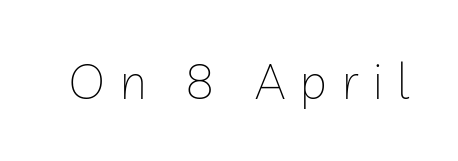
Q: Is the text bold? A: No.
Q: Is the text italic (slanted)? A: No, it is upright.
Q: Is the typeface a serif or a sans-serif typeface? A: Sans-serif.
Q: Is the text underlined? A: No.
Q: Is the spacing between letters normal or unusually wide? A: Unusually wide.
Q: Width (condensed, normal, or wide)? A: Normal.
Q: Stroke contrast? A: Low.
Q: x-height? A: Medium.
Q: Monospaced? A: No.
